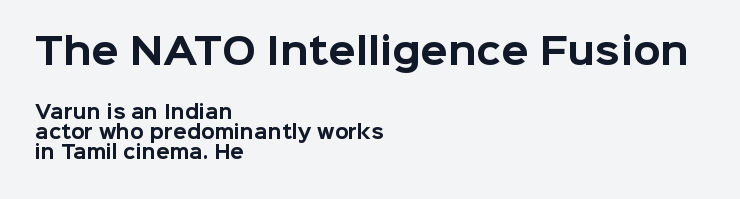
Every character sits straight up, as roman type does. These words are printed bold, with thick strokes throughout. Character widths vary here, with narrow letters taking less room than wide ones. Where is the straight margin? On the left. These lines huddle together more closely than default settings would place them. Look at the tracking — it's just the regular setting, nothing added.
